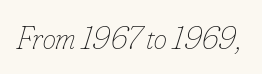
{"italic": "yes", "lean": "right", "slant_degrees": 16, "bold": "no", "weight": "thin", "width": "condensed", "stroke_contrast": "low", "x_height": "small", "monospaced": "no", "underline": "no", "letter_spacing": "normal", "letter_spacing_em": 0.0, "glyph_px": 33}
